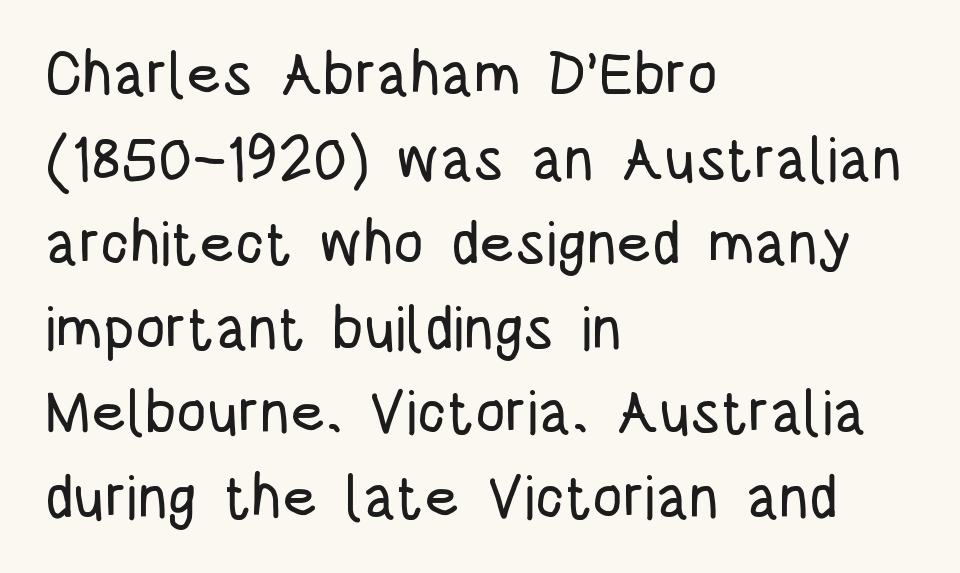
Q: Is the text italic (slanted)? A: No, it is upright.
Q: Is the typeface a serif or a sans-serif typeface? A: Sans-serif.
Q: Is the text underlined? A: No.
Q: How is the paragraph aligned? A: Left-aligned.
Q: Is the spacing between letters normal or unusually wide? A: Normal.
Q: Is the spacing between lines tight, normal or loose? A: Normal.
Q: Width (condensed, normal, or wide)? A: Condensed.
Q: Stroke contrast? A: Low.
Q: x-height? A: Large.
Q: Monospaced? A: No.
